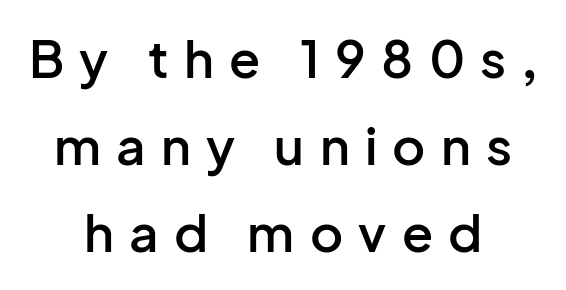
{"serif": "no", "italic": "no", "bold": "semi", "weight": "semibold", "width": "normal", "stroke_contrast": "low", "x_height": "medium", "monospaced": "no", "underline": "no", "align": "center", "line_spacing_ratio": 1.71, "letter_spacing": "wide", "letter_spacing_em": 0.3, "glyph_px": 51}
